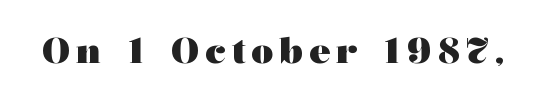
Q: Is the text bold? A: Yes.
Q: Is the text italic (slanted)? A: No, it is upright.
Q: Is the typeface a serif or a sans-serif typeface? A: Serif.
Q: Is the text underlined? A: No.
Q: Width (condensed, normal, or wide)? A: Wide.
Q: Stroke contrast? A: Medium.
Q: x-height? A: Medium.
Q: Monospaced? A: No.
